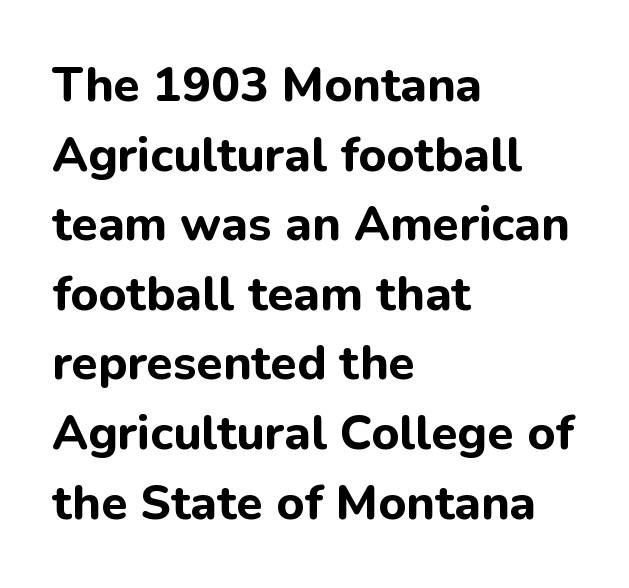
{"serif": "no", "italic": "no", "bold": "yes", "weight": "bold", "width": "normal", "stroke_contrast": "low", "x_height": "medium", "monospaced": "no", "underline": "no", "align": "left", "line_spacing": "normal", "line_spacing_ratio": 1.45, "letter_spacing": "normal", "letter_spacing_em": 0.0, "glyph_px": 48}
